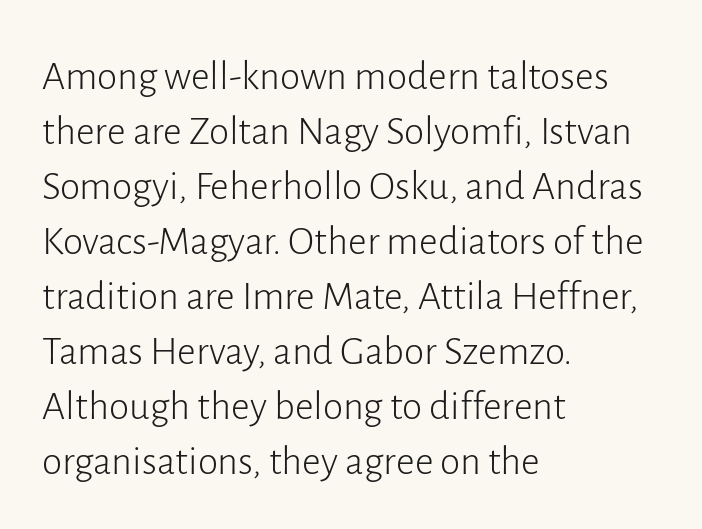
{"serif": "no", "italic": "no", "bold": "no", "weight": "light", "width": "normal", "stroke_contrast": "low", "x_height": "medium", "monospaced": "no", "underline": "no", "align": "left", "line_spacing": "normal", "line_spacing_ratio": 1.34, "letter_spacing": "normal", "letter_spacing_em": 0.0, "glyph_px": 41}
